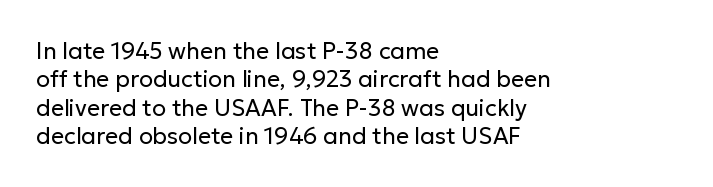
Nobody touched the tracking dial on this one. Visually the block forms a straight wall on the left and a jagged coastline on the right. Posture: upright roman. Beneath every word, the page is bare.
